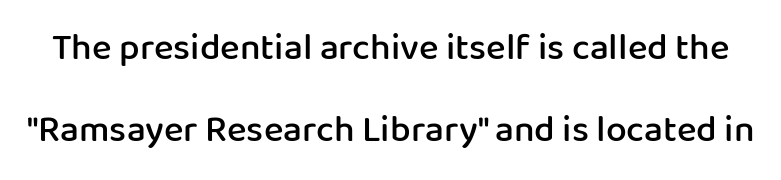
Q: Is the text bold? A: Semi-bold.
Q: Is the text italic (slanted)? A: No, it is upright.
Q: Is the typeface a serif or a sans-serif typeface? A: Sans-serif.
Q: Is the text underlined? A: No.
Q: Is the spacing between letters normal or unusually wide? A: Normal.
Q: Is the spacing between lines tight, normal or loose? A: Loose.
Q: Width (condensed, normal, or wide)? A: Normal.
Q: Stroke contrast? A: Low.
Q: x-height? A: Medium.
Q: Monospaced? A: No.
